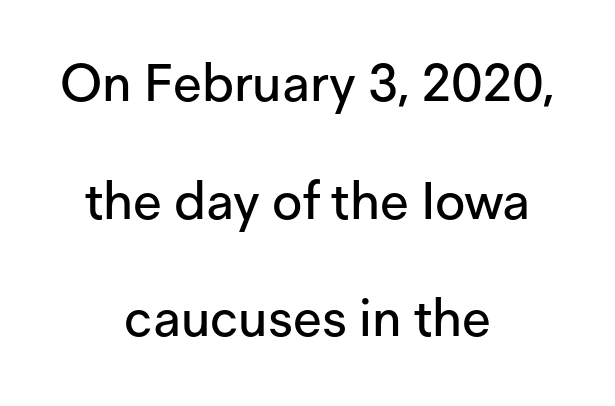
{"serif": "no", "italic": "no", "width": "normal", "stroke_contrast": "low", "x_height": "medium", "monospaced": "no", "underline": "no", "align": "center", "line_spacing": "loose", "line_spacing_ratio": 2.26, "letter_spacing": "normal", "letter_spacing_em": 0.0, "glyph_px": 52}
